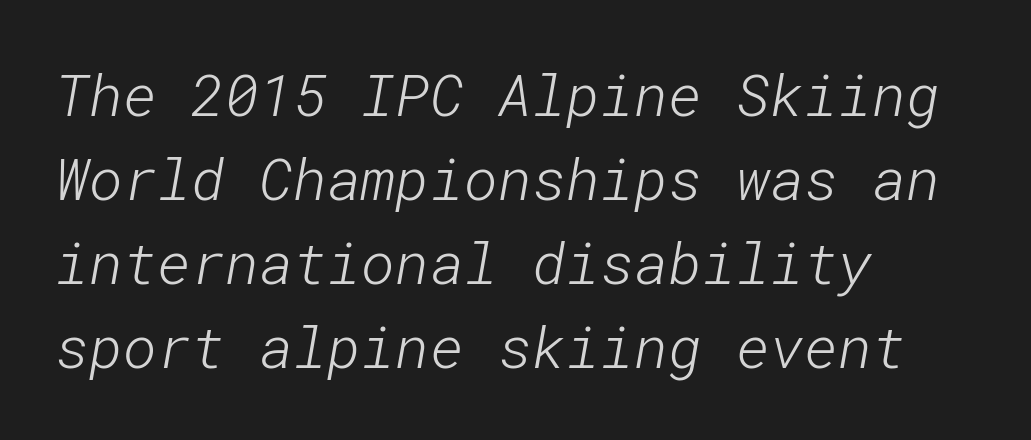
{"serif": "no", "bold": "no", "weight": "light", "width": "normal", "stroke_contrast": "low", "x_height": "medium", "underline": "no", "align": "left", "line_spacing": "normal", "line_spacing_ratio": 1.45, "letter_spacing": "normal", "letter_spacing_em": 0.0, "glyph_px": 58}
